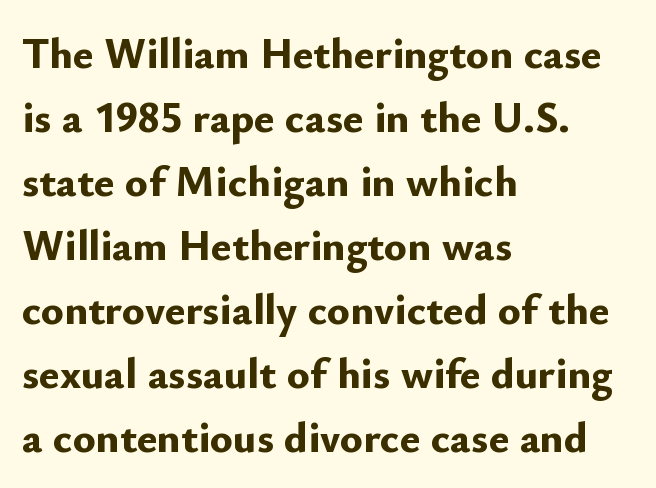
Where is the straight margin? On the left. The font's upright variant was chosen for this text. Stroke thickness is high; the sample reads as a true bold. The rendering uses a moderate line-height, typical for paragraphs. A typesetter would call this proportional, since set widths differ per character.
